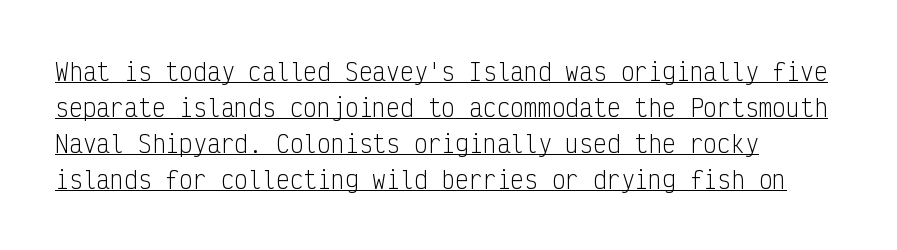
The image shows 23 px text type, upright; set left-aligned, normal line spacing (1.56x), normal letter spacing, underlined.
